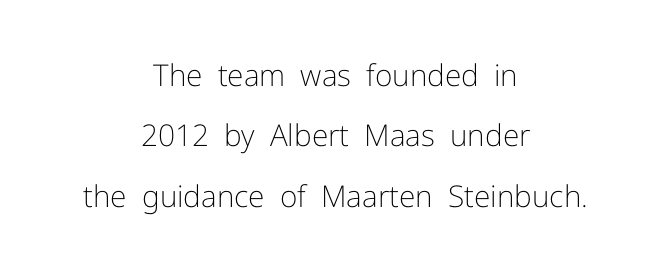
The image shows 30 px light sans-serif type, upright; set centered, loose line spacing (2.01x), normal letter spacing, not underlined; low stroke contrast and a medium x-height.
